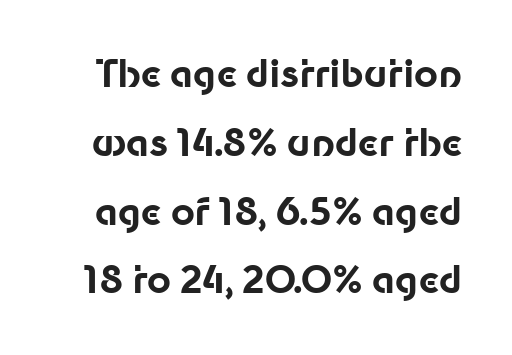
Each letter keeps its own natural width here, so spacing adapts to shape. Is this a sans? Yes — the strokes have no serifs. The gap between lines stays unmarked. Italic: no, the glyphs are upright roman.
